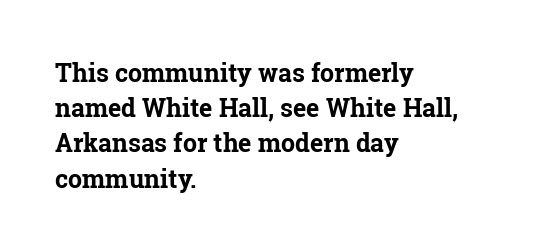
{"italic": "no", "bold": "yes", "underline": "no", "align": "left", "line_spacing": "normal", "line_spacing_ratio": 1.41, "letter_spacing": "normal", "letter_spacing_em": 0.0, "glyph_px": 25}
